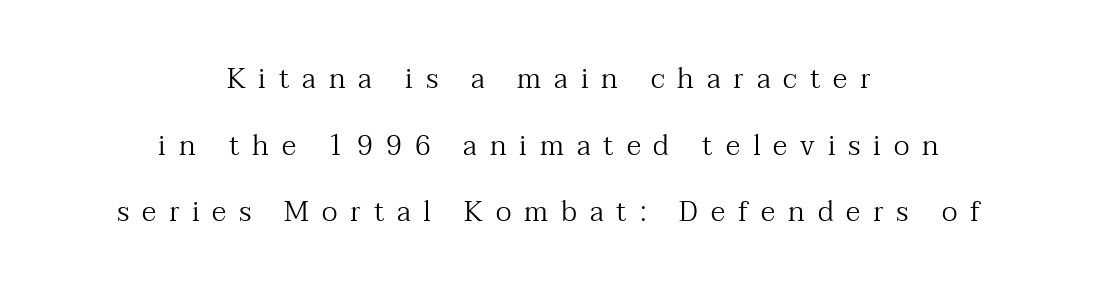
Q: Is the text bold? A: No.
Q: Is the text italic (slanted)? A: No, it is upright.
Q: Is the typeface a serif or a sans-serif typeface? A: Serif.
Q: Is the text underlined? A: No.
Q: How is the paragraph aligned? A: Centered.
Q: Is the spacing between letters normal or unusually wide? A: Unusually wide.
Q: Is the spacing between lines tight, normal or loose? A: Loose.
Q: Width (condensed, normal, or wide)? A: Normal.
Q: Stroke contrast? A: Medium.
Q: x-height? A: Medium.
Q: Monospaced? A: No.
